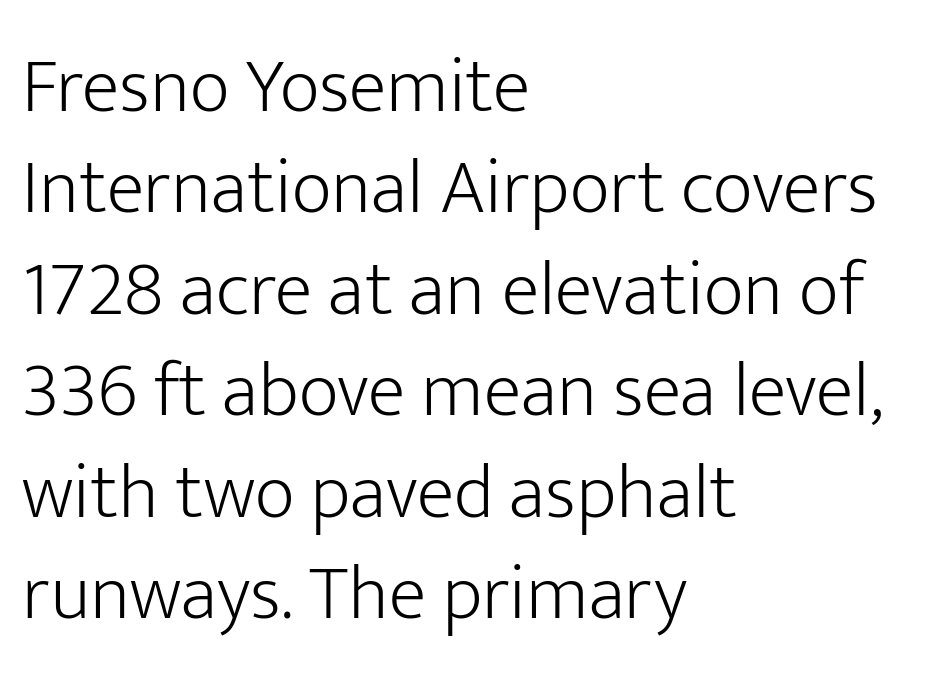
{"serif": "no", "italic": "no", "bold": "no", "weight": "light", "width": "normal", "stroke_contrast": "low", "x_height": "medium", "monospaced": "no", "underline": "no", "align": "left", "line_spacing": "normal", "line_spacing_ratio": 1.3, "letter_spacing": "normal", "letter_spacing_em": 0.0, "glyph_px": 78}
